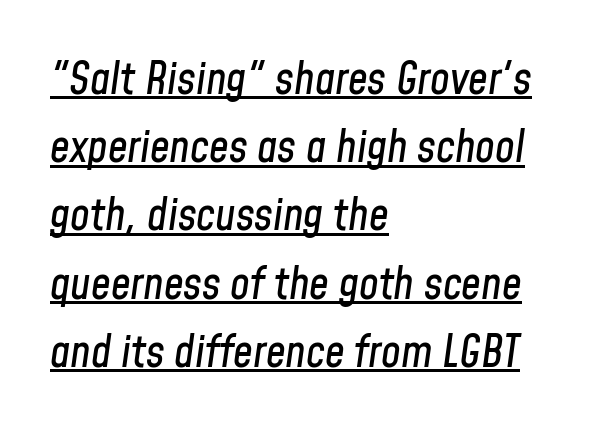
Vertically, the passage feels balanced, rows spaced as you'd expect. Short note: letters normally spaced. Reading down the block, your eye returns to a fixed left position each line. Quick note: underline on. The whole block is typeset with a tilt.
